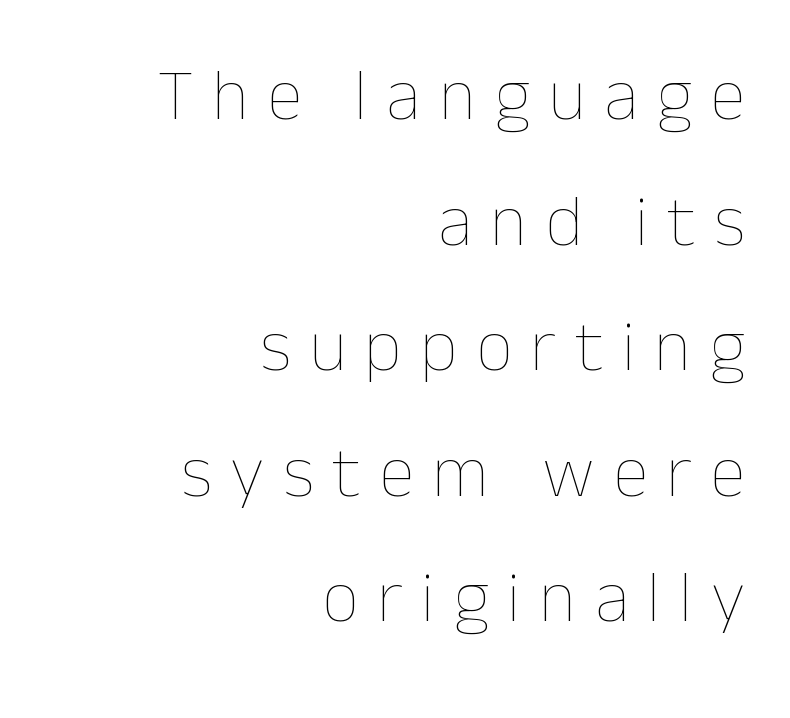
The image shows 73 px thin type, upright; set right-aligned, line spacing 1.72x, unusually wide letter spacing (+0.25 em), not underlined; low stroke contrast and a medium x-height.
